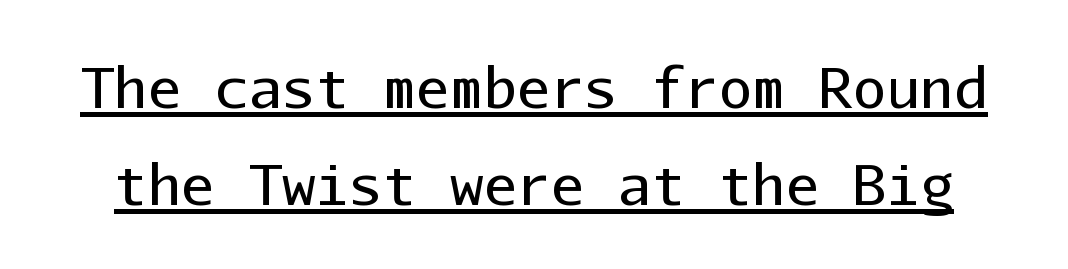
Q: Is the text bold? A: No.
Q: Is the text italic (slanted)? A: No, it is upright.
Q: Is the typeface a serif or a sans-serif typeface? A: Sans-serif.
Q: Is the text underlined? A: Yes.
Q: Is the spacing between letters normal or unusually wide? A: Normal.
Q: Width (condensed, normal, or wide)? A: Normal.
Q: Stroke contrast? A: Low.
Q: x-height? A: Medium.
Q: Monospaced? A: Yes.
